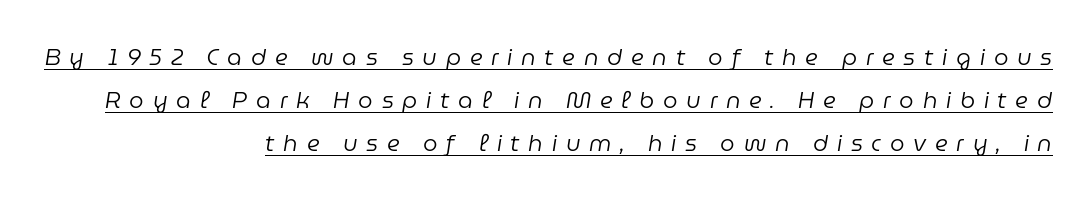
{"italic": "yes", "lean": "right", "slant_degrees": 9, "bold": "no", "underline": "yes", "align": "right", "line_spacing_ratio": 1.87, "letter_spacing": "wide", "letter_spacing_em": 0.38, "glyph_px": 23}
